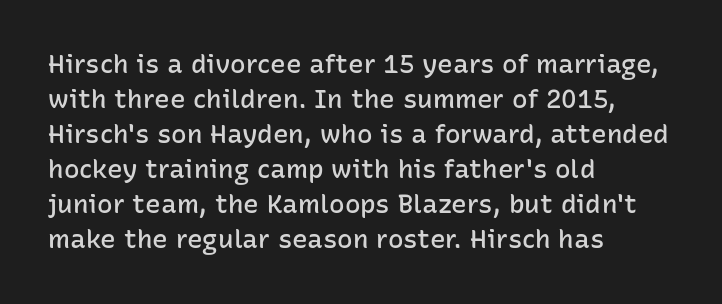
Q: Is the text bold? A: Semi-bold.
Q: Is the text italic (slanted)? A: No, it is upright.
Q: Is the text underlined? A: No.
Q: How is the paragraph aligned? A: Left-aligned.
Q: Is the spacing between letters normal or unusually wide? A: Normal.
Q: Is the spacing between lines tight, normal or loose? A: Normal.
